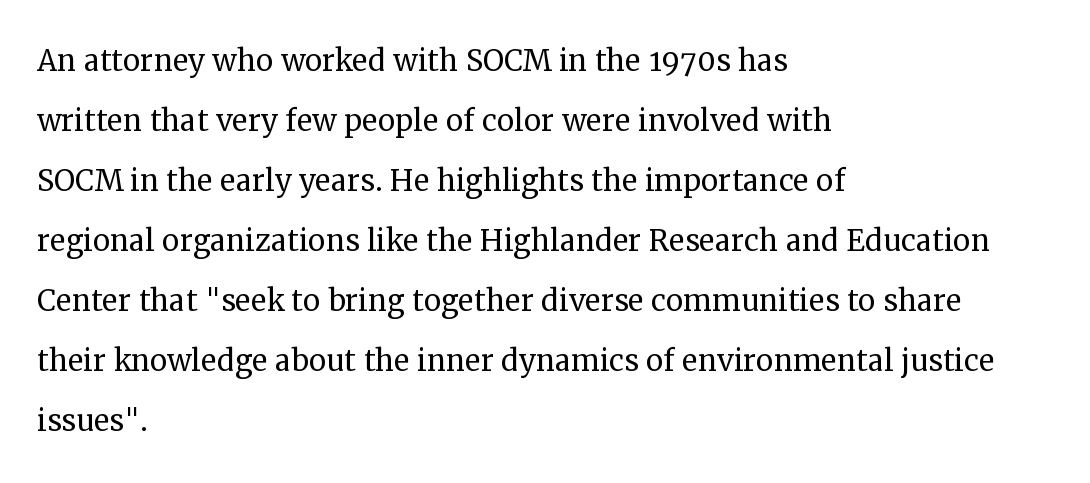
The image shows 39 px regular-weight serif type, upright; set left-aligned, normal line spacing (1.54x), normal letter spacing, not underlined; medium stroke contrast and a medium x-height.
